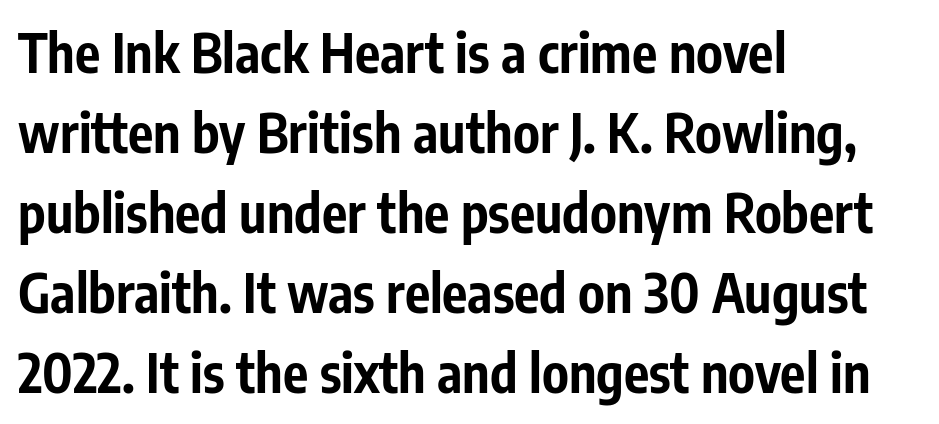
No italicization has been applied; the sample stays upright. This rendering uses left alignment, leaving the right contour irregular. Plain, unruled lines of type. The rendering keeps characters at their native spacing. Type style note: lacks serifs.
